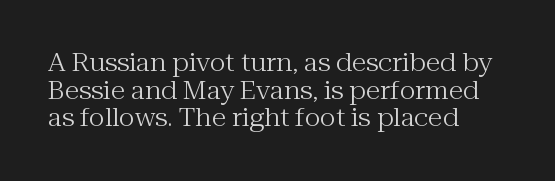
{"italic": "no", "bold": "no", "underline": "no", "align": "left", "line_spacing": "tight", "line_spacing_ratio": 1.15, "letter_spacing": "normal", "letter_spacing_em": 0.0, "glyph_px": 24}
